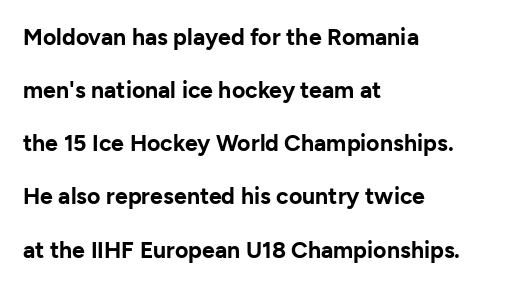
Q: Is the text bold? A: Yes.
Q: Is the text italic (slanted)? A: No, it is upright.
Q: Is the text underlined? A: No.
Q: How is the paragraph aligned? A: Left-aligned.
Q: Is the spacing between letters normal or unusually wide? A: Normal.
Q: Is the spacing between lines tight, normal or loose? A: Loose.
